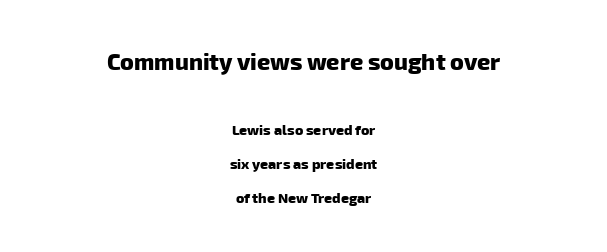
The image shows 23 px bold type; set centered, loose line spacing (2.42x), normal letter spacing, not underlined; the first (top) block is 1.64x larger.
